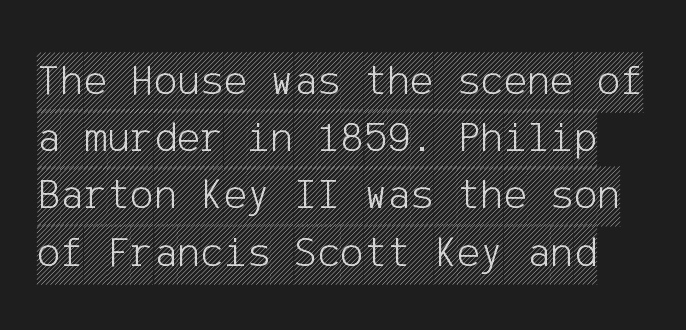
Q: Is the text italic (slanted)? A: No, it is upright.
Q: Is the text underlined? A: No.
Q: Is the spacing between letters normal or unusually wide? A: Normal.
Q: Is the spacing between lines tight, normal or loose? A: Normal.
Q: Width (condensed, normal, or wide)? A: Condensed.
Q: x-height? A: Large.
